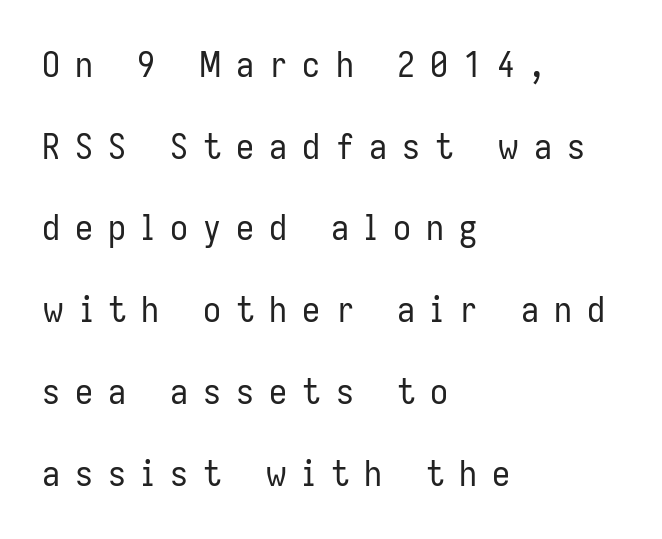
The image shows 36 px regular-weight, condensed sans-serif type, upright; set left-aligned, loose line spacing (2.27x), unusually wide letter spacing (+0.42 em), not underlined; low stroke contrast and a medium x-height.
